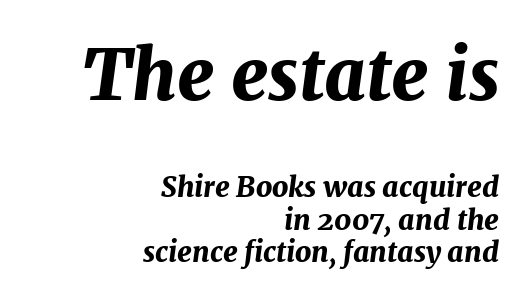
Does the weight exceed regular? Yes, all the way to bold. The string is rendered with underlining switched off. Caption: upper text group enlarged, lower text group reduced. Observe the lean: these are italic letterforms.
